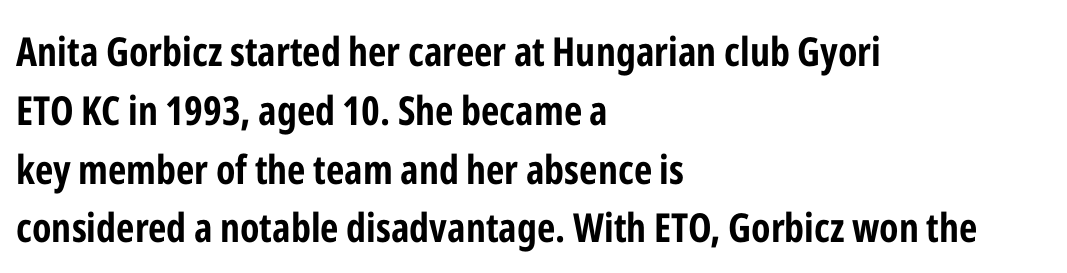
The image shows 40 px bold, condensed sans-serif type, upright; set left-aligned, normal line spacing (1.47x), normal letter spacing, not underlined; low stroke contrast and a medium x-height.
